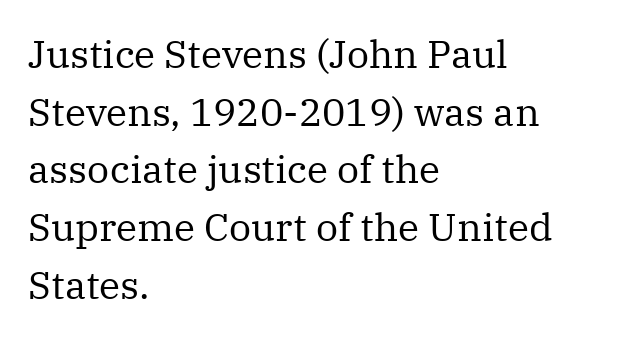
{"serif": "yes", "italic": "no", "bold": "no", "weight": "regular", "width": "normal", "stroke_contrast": "medium", "x_height": "medium", "monospaced": "no", "underline": "no", "align": "left", "line_spacing": "normal", "line_spacing_ratio": 1.48, "letter_spacing": "normal", "letter_spacing_em": 0.0, "glyph_px": 39}
